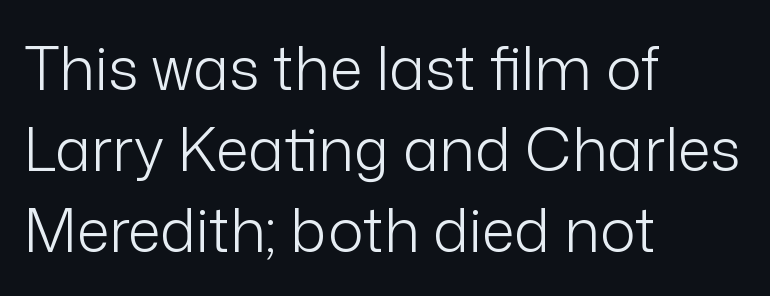
Heft: none added — not bold. The rendering shows plain stroke endings on the letterforms — a sans-serif design. Glyph-to-glyph distance matches everyday printed text. Here the designer chose a conventional face with non-uniform glyph widths. Typeset ragged right — the left edge is the straight one. This rendering features lettering with no underline.
